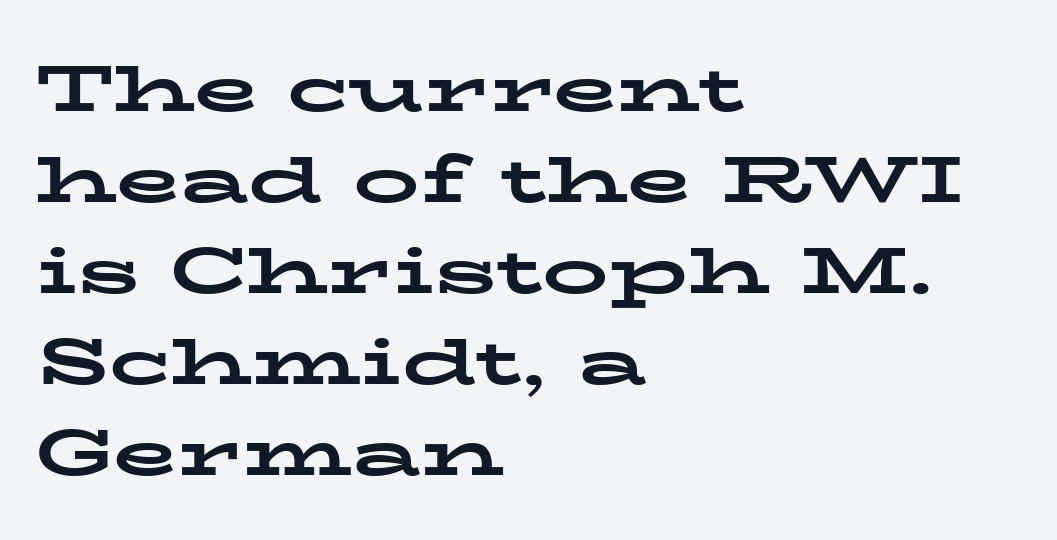
{"serif": "yes", "italic": "no", "bold": "yes", "weight": "bold", "width": "wide", "stroke_contrast": "low", "x_height": "medium", "monospaced": "no", "underline": "no", "align": "left", "line_spacing": "normal", "line_spacing_ratio": 1.38, "letter_spacing": "normal", "letter_spacing_em": 0.0, "glyph_px": 66}
